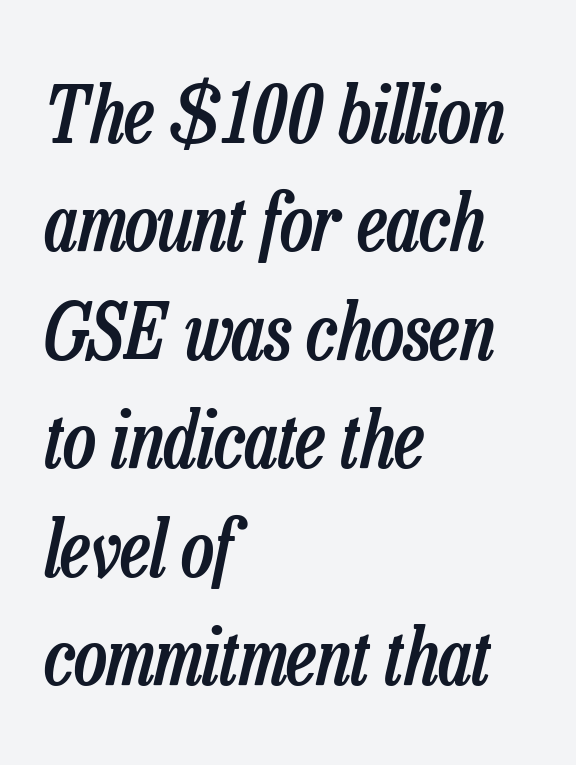
{"italic": "yes", "lean": "right", "slant_degrees": 13, "bold": "semi", "weight": "semibold", "width": "condensed", "stroke_contrast": "low", "x_height": "medium", "monospaced": "no", "underline": "no", "align": "left", "line_spacing": "normal", "line_spacing_ratio": 1.39, "letter_spacing": "normal", "letter_spacing_em": 0.0, "glyph_px": 78}
